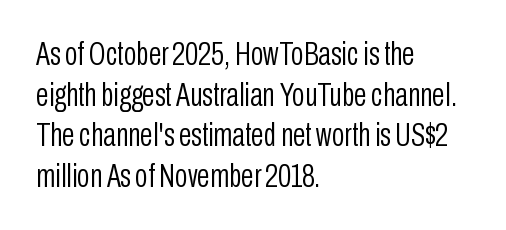
{"serif": "no", "italic": "no", "bold": "no", "weight": "light", "width": "condensed", "stroke_contrast": "low", "x_height": "medium", "monospaced": "no", "underline": "no", "align": "left", "line_spacing_ratio": 1.23, "letter_spacing": "normal", "letter_spacing_em": 0.0, "glyph_px": 33}
